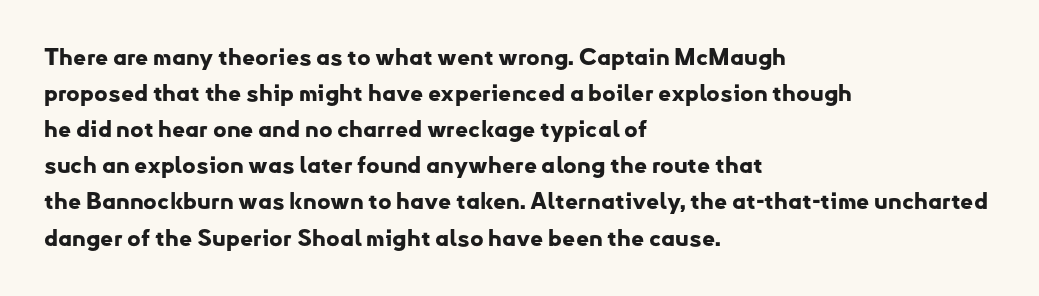
The image shows 23 px bold type, upright; set left-aligned, normal line spacing (1.57x), normal letter spacing, not underlined.
